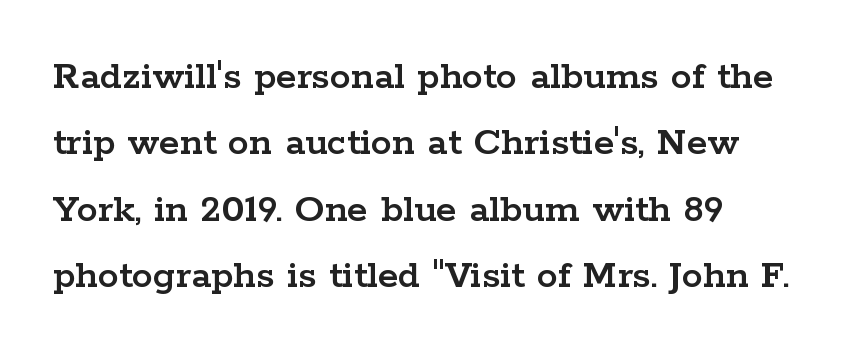
The image shows 42 px wide serif type, upright; set left-aligned, normal line spacing (1.58x), normal letter spacing, not underlined; low stroke contrast and a medium x-height.
